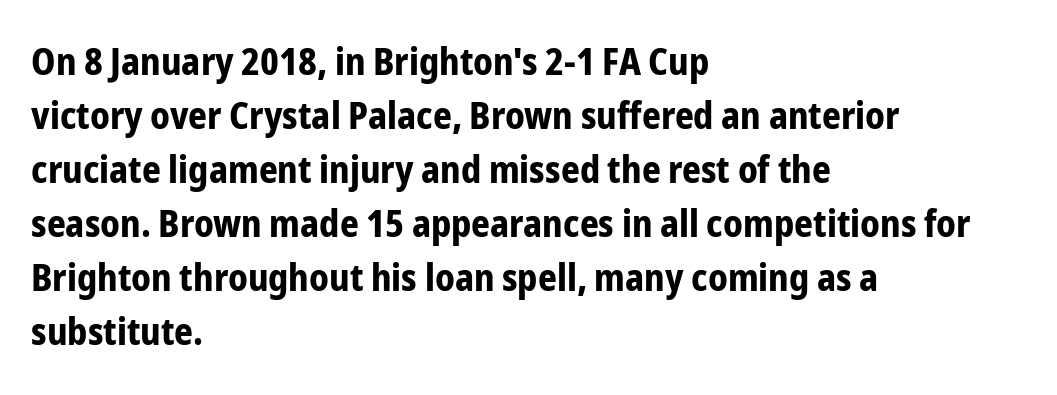
{"serif": "no", "italic": "no", "bold": "yes", "weight": "bold", "width": "condensed", "stroke_contrast": "low", "x_height": "medium", "monospaced": "no", "underline": "no", "align": "left", "line_spacing": "normal", "line_spacing_ratio": 1.46, "letter_spacing": "normal", "letter_spacing_em": 0.0, "glyph_px": 37}
